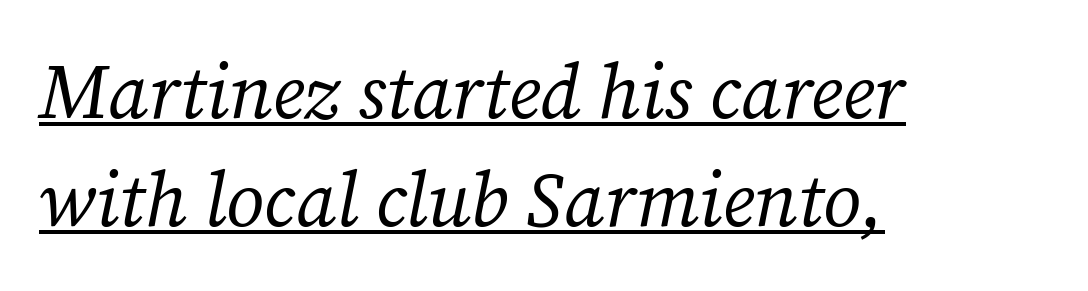
The glyphs in this specimen are seriffed. The letterforms sit at book weight or below. Regarding leading, the lines here are spaced in the standard way. The glyphs are accompanied by a horizontal stroke just below them. Nobody touched the tracking dial on this one.
